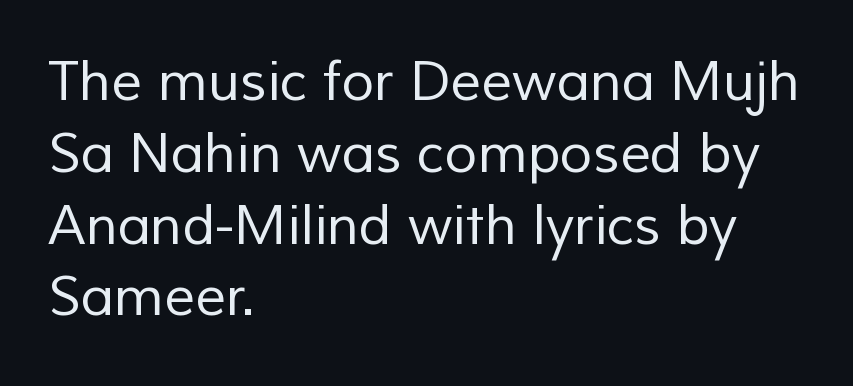
{"serif": "no", "bold": "no", "weight": "regular", "width": "normal", "stroke_contrast": "low", "x_height": "medium", "monospaced": "no", "underline": "no", "align": "left", "line_spacing": "normal", "line_spacing_ratio": 1.33, "letter_spacing": "normal", "letter_spacing_em": 0.0, "glyph_px": 54}
